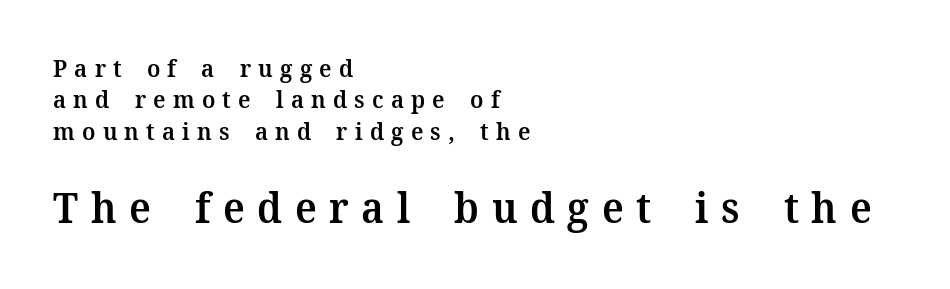
The image shows 42 px semibold serif type, upright; set left-aligned, normal line spacing (1.31x), unusually wide letter spacing (+0.3 em), not underlined; the second (bottom) block is 1.75x larger; medium stroke contrast and a medium x-height.
